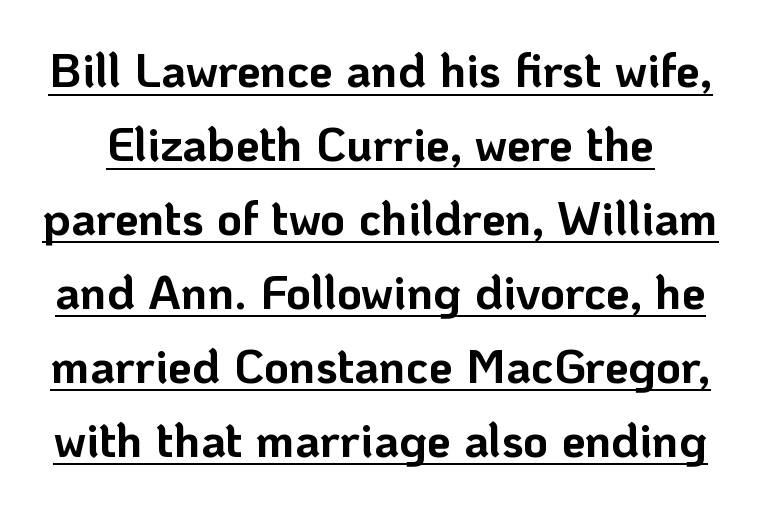
The rendering uses natural spacing where letterforms have individual widths. In terms of letterform style, serifs are entirely absent. Vertical strokes here are truly vertical. Looks like someone drew a line under every word here. Vertical spacing — default.
